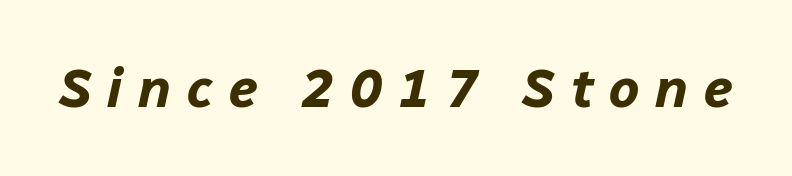
The image shows 54 px bold type, italic (leaning right); set unusually wide letter spacing (+0.29 em), not underlined; low stroke contrast and a medium x-height.
